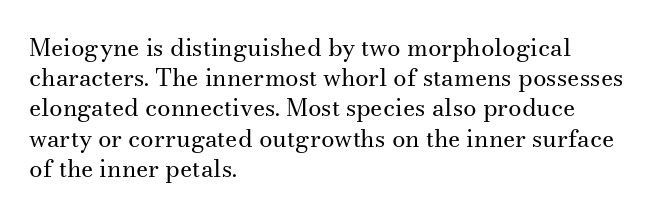
{"italic": "no", "bold": "no", "underline": "no", "align": "left", "line_spacing": "normal", "line_spacing_ratio": 1.26, "letter_spacing": "normal", "letter_spacing_em": 0.0, "glyph_px": 24}
